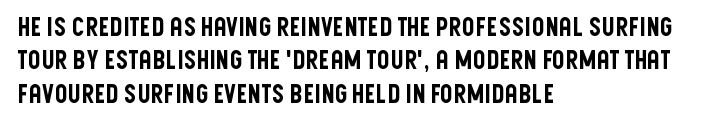
Students, observe: this is what conventionally led text looks like. Observe the ordinary spacing: letters are neighbours, not strangers. Designer's note — italics off, roman on. The specimen omits any rule beneath the text block's lines.
